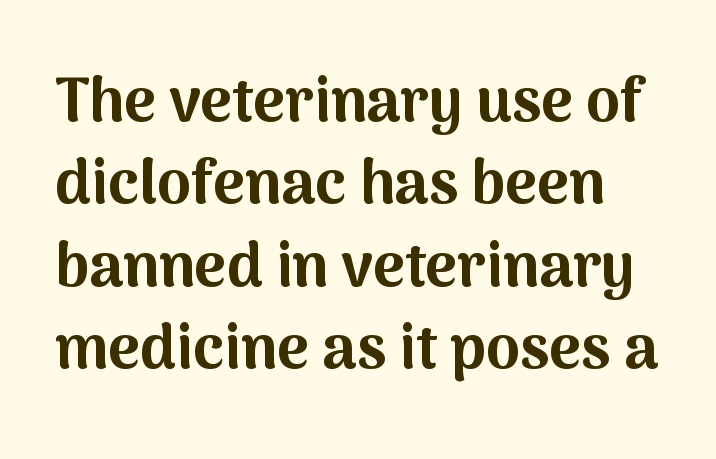
The image shows 61 px bold sans-serif type, upright; set normal line spacing (1.35x), normal letter spacing, not underlined; medium stroke contrast and a medium x-height.
